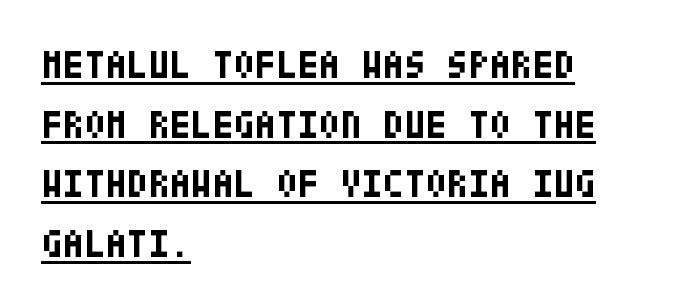
A normal amount of white space separates one row of letters from the next. To sum up the face: it is a sans, with no serifs. If you drew a line through each stem, it would be perfectly vertical. The paragraph has a hard left edge and a soft right edge.
